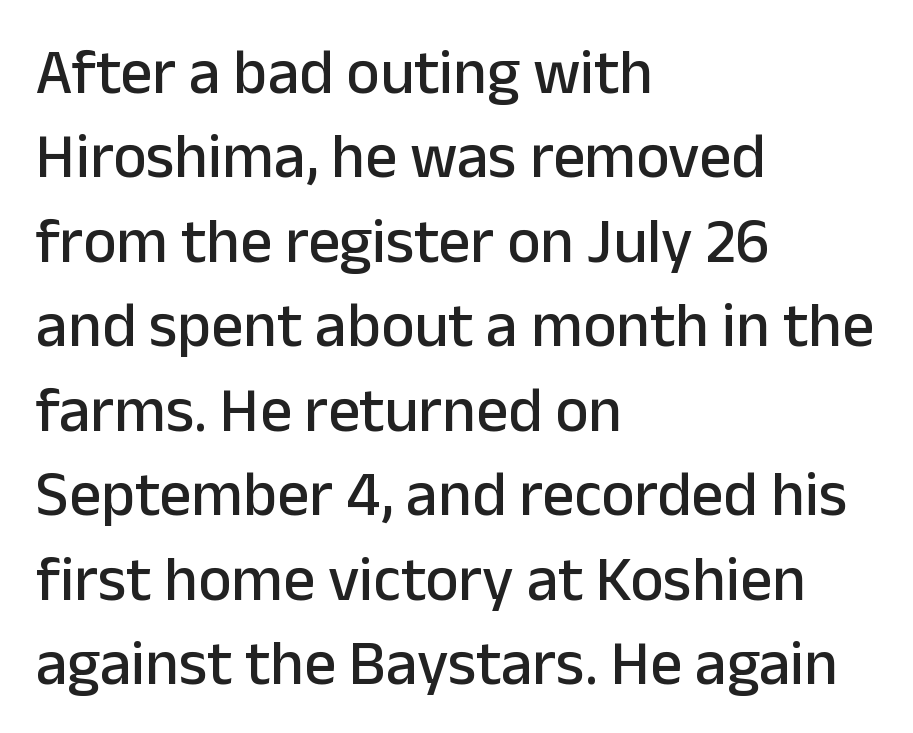
The image shows 63 px sans-serif type, upright; set left-aligned, normal line spacing (1.34x), normal letter spacing, not underlined; low stroke contrast and a medium x-height.
